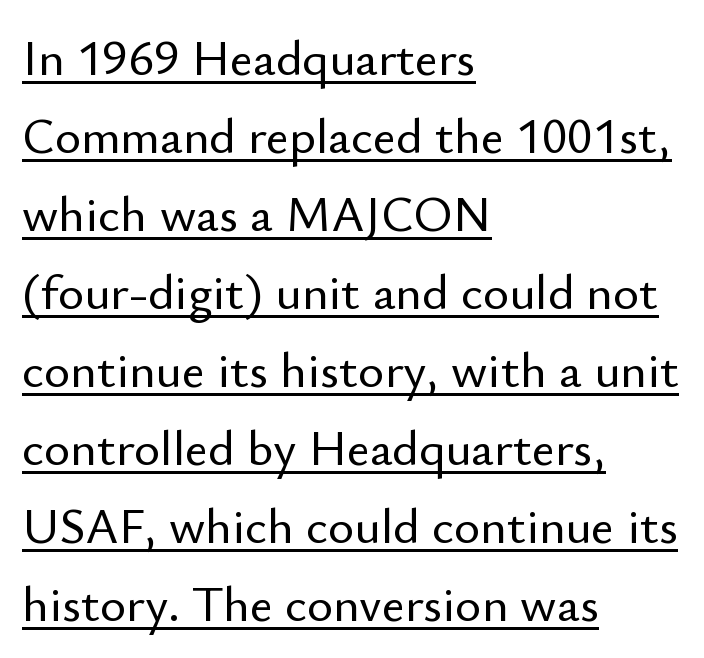
Q: Is the text italic (slanted)? A: No, it is upright.
Q: Is the typeface a serif or a sans-serif typeface? A: Sans-serif.
Q: Is the text underlined? A: Yes.
Q: How is the paragraph aligned? A: Left-aligned.
Q: Is the spacing between letters normal or unusually wide? A: Normal.
Q: Is the spacing between lines tight, normal or loose? A: Normal.
Q: Width (condensed, normal, or wide)? A: Normal.
Q: Stroke contrast? A: Low.
Q: x-height? A: Small.
Q: Monospaced? A: No.
